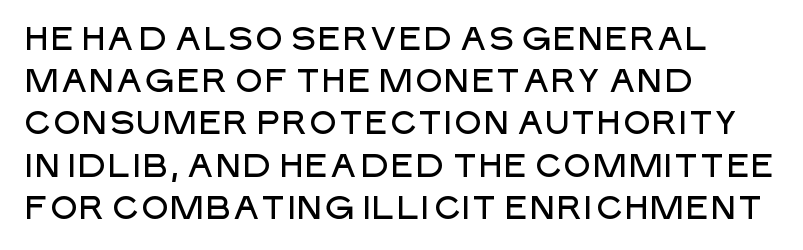
The image shows 32 px sans-serif type, upright; set left-aligned, normal line spacing (1.32x), normal letter spacing, not underlined; low stroke contrast and a large x-height.
